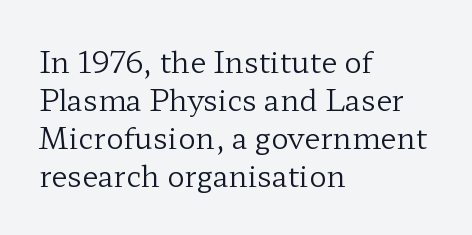
Quick note: not italic, upright. The specimen omits any rule beneath the text block's lines. Proportional: the letters do not fall into vertical columns. What's the leading like? Ordinary, nothing unusual. Old-style or modern, the face here clearly has serifs.
